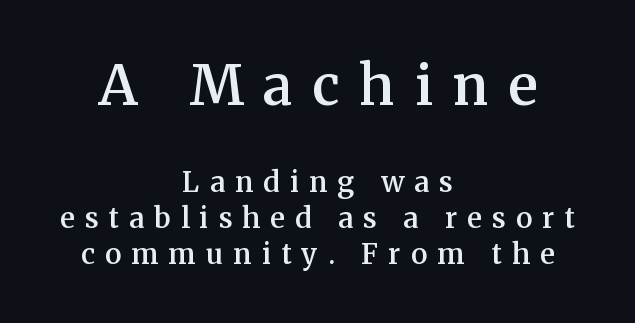
{"serif": "yes", "italic": "no", "bold": "semi", "weight": "semibold", "width": "normal", "stroke_contrast": "medium", "x_height": "medium", "monospaced": "no", "underline": "no", "align": "center", "line_spacing": "normal", "line_spacing_ratio": 1.28, "letter_spacing": "wide", "letter_spacing_em": 0.36, "larger_block": "first", "size_ratio": 1.96, "glyph_px": 55}
